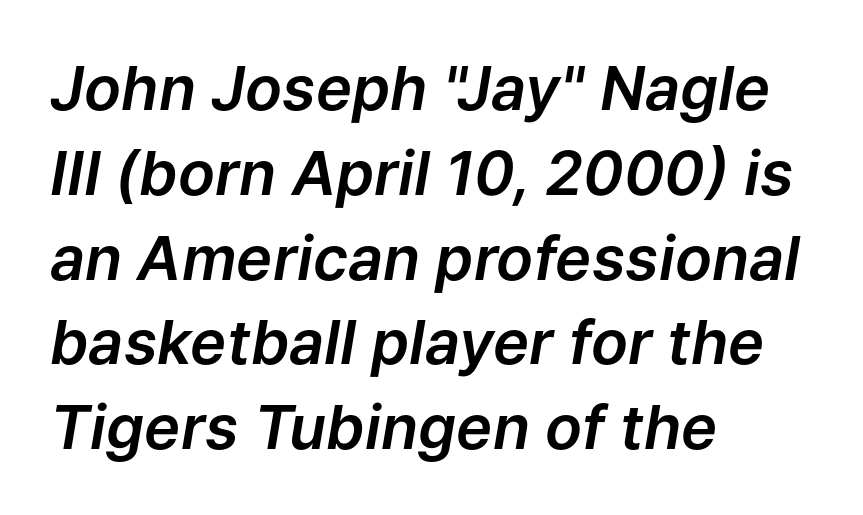
{"italic": "yes", "lean": "right", "slant_degrees": 9, "width": "normal", "stroke_contrast": "low", "x_height": "medium", "monospaced": "no", "underline": "no", "align": "left", "line_spacing": "normal", "line_spacing_ratio": 1.39, "letter_spacing": "normal", "letter_spacing_em": 0.0, "glyph_px": 61}
